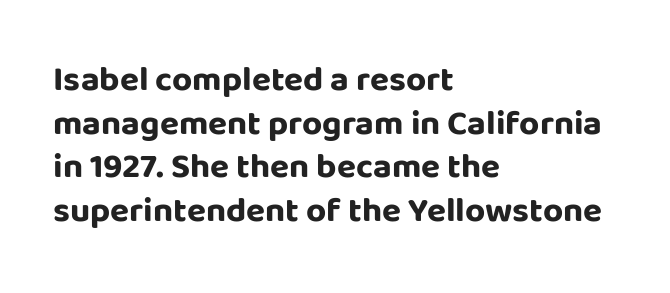
Q: Is the text bold? A: Yes.
Q: Is the text italic (slanted)? A: No, it is upright.
Q: Is the typeface a serif or a sans-serif typeface? A: Sans-serif.
Q: Is the text underlined? A: No.
Q: How is the paragraph aligned? A: Left-aligned.
Q: Is the spacing between letters normal or unusually wide? A: Normal.
Q: Is the spacing between lines tight, normal or loose? A: Normal.
Q: Width (condensed, normal, or wide)? A: Normal.
Q: Stroke contrast? A: Low.
Q: x-height? A: Large.
Q: Monospaced? A: No.
